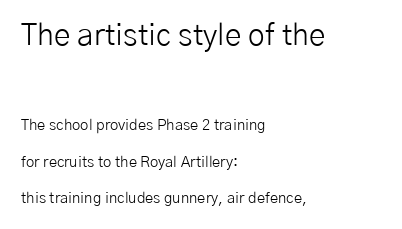
The image shows 30 px light sans-serif type, upright; set left-aligned, loose line spacing (2.44x), normal letter spacing, not underlined; the first (top) block is 2.0x larger; low stroke contrast and a medium x-height.
